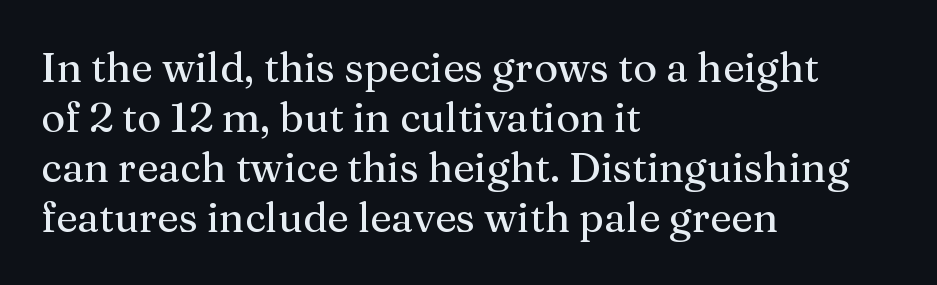
Character widths vary here, with narrow letters taking less room than wide ones. The text was rendered using a seriffed face with decorative stroke endings. No word sits above an underline. Is there any slant? The stems are plumb.
